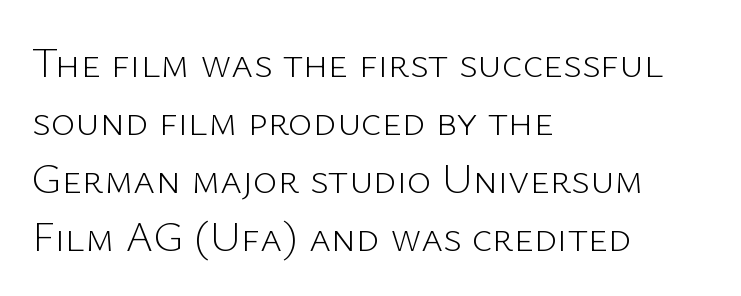
Q: Is the text bold? A: No.
Q: Is the text italic (slanted)? A: No, it is upright.
Q: Is the typeface a serif or a sans-serif typeface? A: Sans-serif.
Q: Is the text underlined? A: No.
Q: How is the paragraph aligned? A: Left-aligned.
Q: Is the spacing between letters normal or unusually wide? A: Normal.
Q: Is the spacing between lines tight, normal or loose? A: Normal.
Q: Width (condensed, normal, or wide)? A: Normal.
Q: Stroke contrast? A: Low.
Q: x-height? A: Medium.
Q: Monospaced? A: No.
